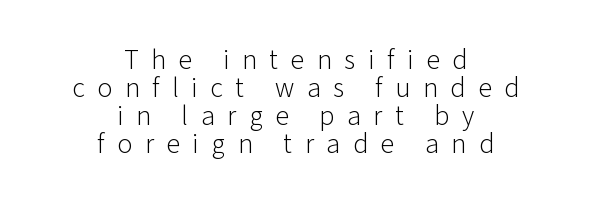
The image shows 28 px light sans-serif type, upright; set centered, tight line spacing (1.0x), unusually wide letter spacing (+0.45 em), not underlined; low stroke contrast and a medium x-height.
